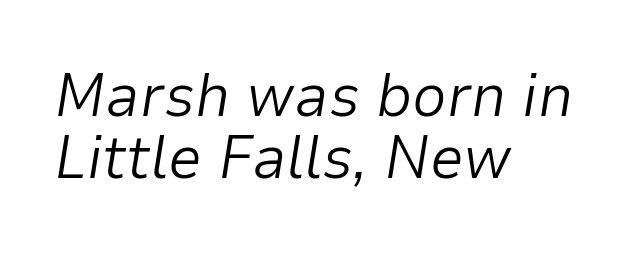
{"italic": "yes", "lean": "right", "slant_degrees": 9, "bold": "no", "weight": "light", "width": "normal", "stroke_contrast": "low", "x_height": "medium", "monospaced": "no", "underline": "no", "align": "left", "line_spacing": "tight", "line_spacing_ratio": 1.01, "letter_spacing": "normal", "letter_spacing_em": 0.0, "glyph_px": 61}
